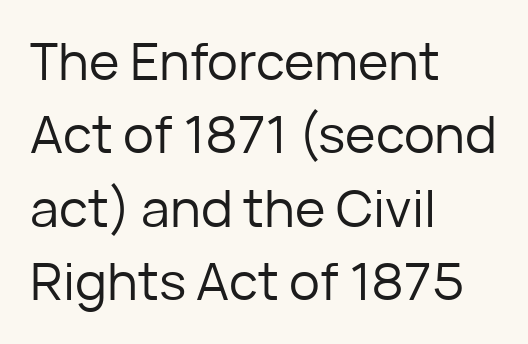
The image shows 52 px regular-weight sans-serif type, upright; set left-aligned, normal line spacing (1.41x), normal letter spacing, not underlined; low stroke contrast and a medium x-height.
